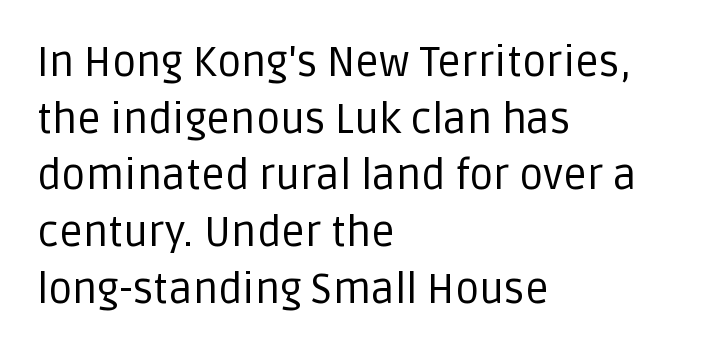
{"serif": "no", "italic": "no", "bold": "no", "weight": "regular", "width": "normal", "stroke_contrast": "low", "x_height": "large", "monospaced": "no", "underline": "no", "align": "left", "line_spacing": "normal", "line_spacing_ratio": 1.35, "letter_spacing": "normal", "letter_spacing_em": 0.0, "glyph_px": 42}
